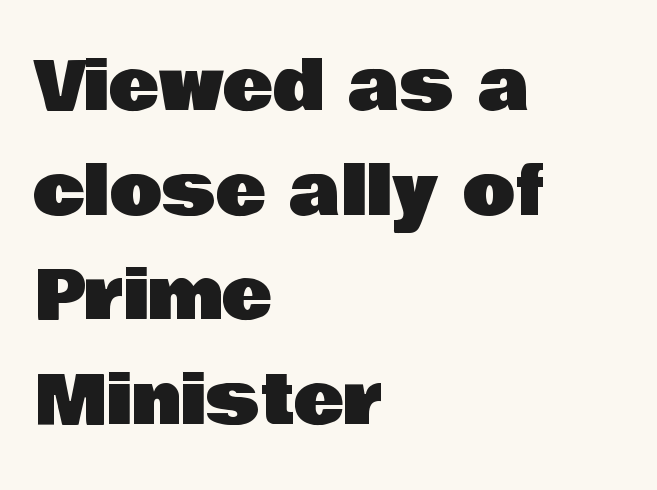
{"serif": "no", "italic": "no", "width": "normal", "stroke_contrast": "low", "x_height": "large", "monospaced": "no", "underline": "no", "align": "left", "line_spacing": "normal", "line_spacing_ratio": 1.54, "letter_spacing": "normal", "letter_spacing_em": 0.0, "glyph_px": 68}
